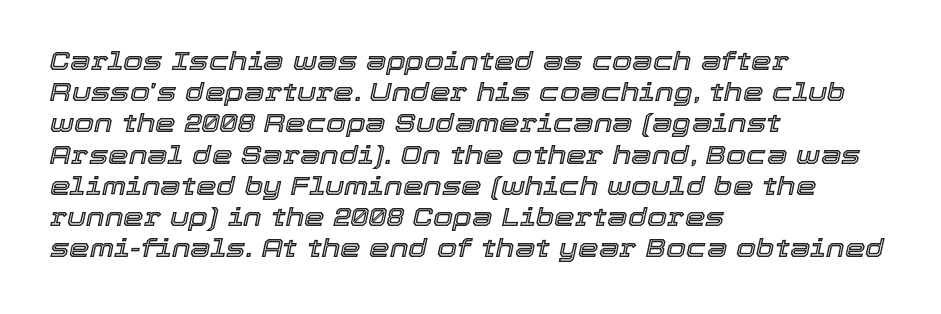
{"italic": "yes", "lean": "right", "slant_degrees": 12, "underline": "no", "align": "left", "line_spacing_ratio": 1.2, "letter_spacing": "normal", "letter_spacing_em": 0.0, "glyph_px": 26}
